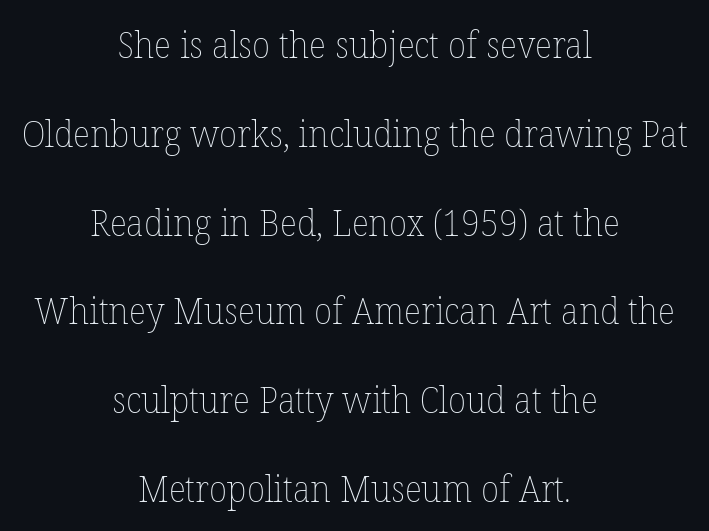
{"italic": "no", "bold": "no", "weight": "thin", "width": "normal", "stroke_contrast": "low", "x_height": "medium", "monospaced": "no", "underline": "no", "align": "center", "line_spacing": "loose", "line_spacing_ratio": 2.4, "letter_spacing": "normal", "letter_spacing_em": 0.0, "glyph_px": 37}
